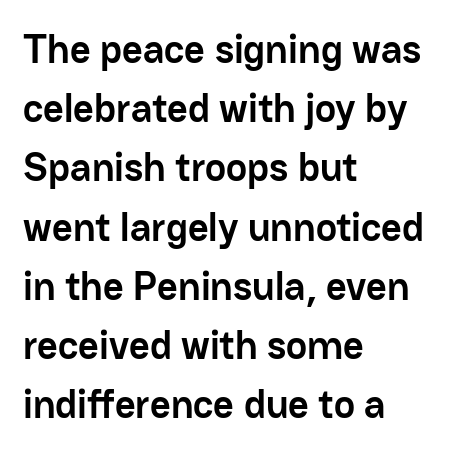
No feet cap the strokes, marking this as sans-serif type. Any mark beneath the type? The region is blank. Summary of vertical rhythm: regular, with standard interline spacing. In terms of weight, the rendering is a true, heavy bold.
